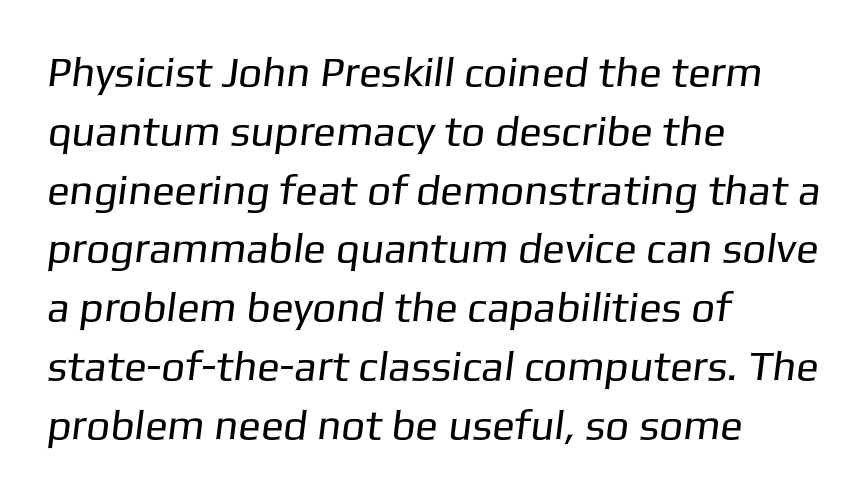
The image shows 42 px regular-weight sans-serif type; set left-aligned, normal line spacing (1.4x), normal letter spacing, not underlined; low stroke contrast and a medium x-height.
